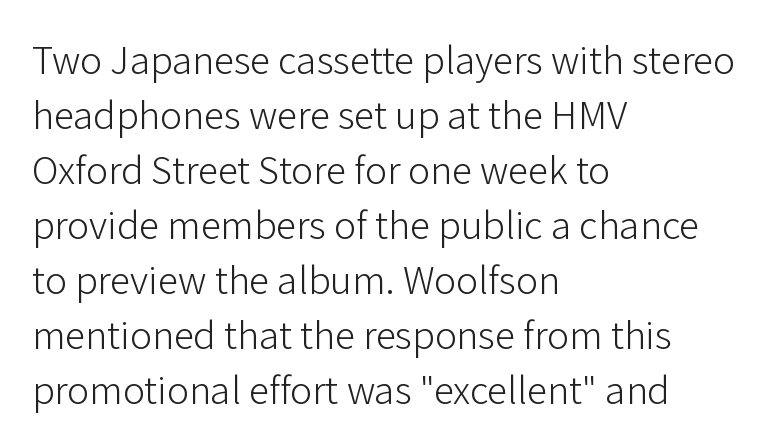
Q: Is the text bold? A: No.
Q: Is the text italic (slanted)? A: No, it is upright.
Q: Is the typeface a serif or a sans-serif typeface? A: Sans-serif.
Q: Is the text underlined? A: No.
Q: How is the paragraph aligned? A: Left-aligned.
Q: Is the spacing between letters normal or unusually wide? A: Normal.
Q: Is the spacing between lines tight, normal or loose? A: Normal.
Q: Width (condensed, normal, or wide)? A: Normal.
Q: Stroke contrast? A: Low.
Q: x-height? A: Medium.
Q: Monospaced? A: No.
